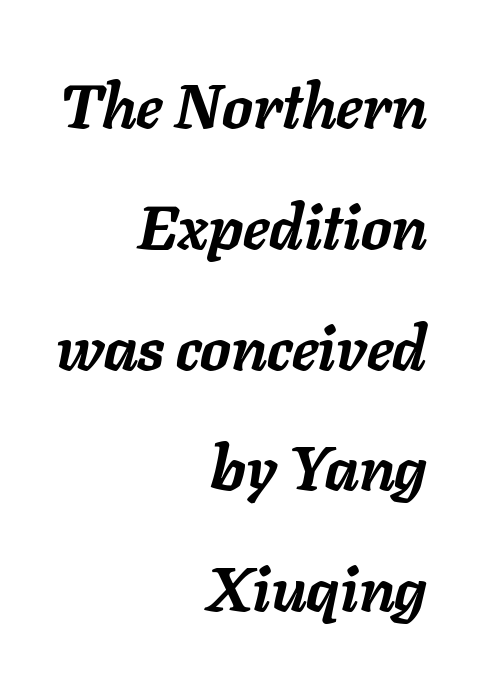
Q: Is the text bold? A: Yes.
Q: Is the text italic (slanted)? A: Yes, it leans right by about 11 degrees.
Q: Is the text underlined? A: No.
Q: How is the paragraph aligned? A: Right-aligned.
Q: Is the spacing between letters normal or unusually wide? A: Normal.
Q: Is the spacing between lines tight, normal or loose? A: Loose.
Q: Width (condensed, normal, or wide)? A: Normal.
Q: Stroke contrast? A: Low.
Q: x-height? A: Medium.
Q: Monospaced? A: No.
